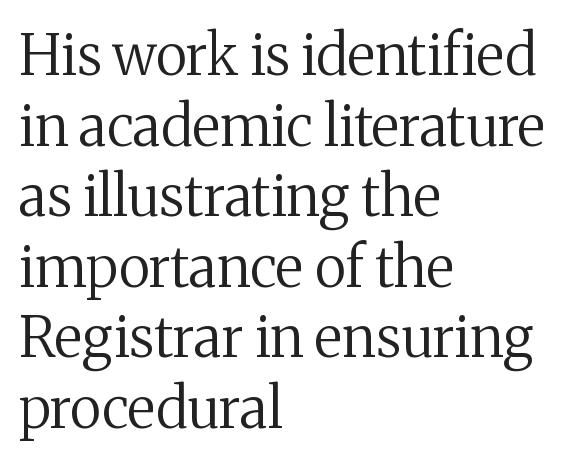
This is the regular roman posture of the typeface. These lines stack with their left ends in a neat column. The passage shown has conventional tracking throughout. Clear beneath every line of the passage.
